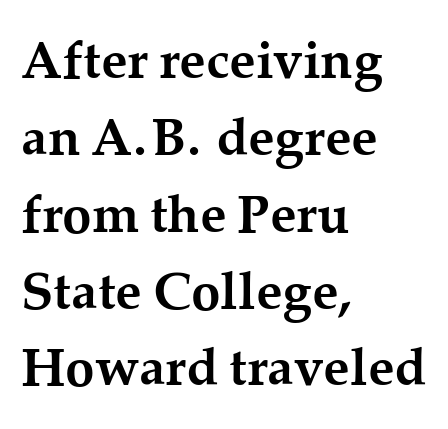
The image shows 53 px semibold serif type, upright; set left-aligned, normal line spacing (1.45x), normal letter spacing, not underlined; medium stroke contrast and a medium x-height.
